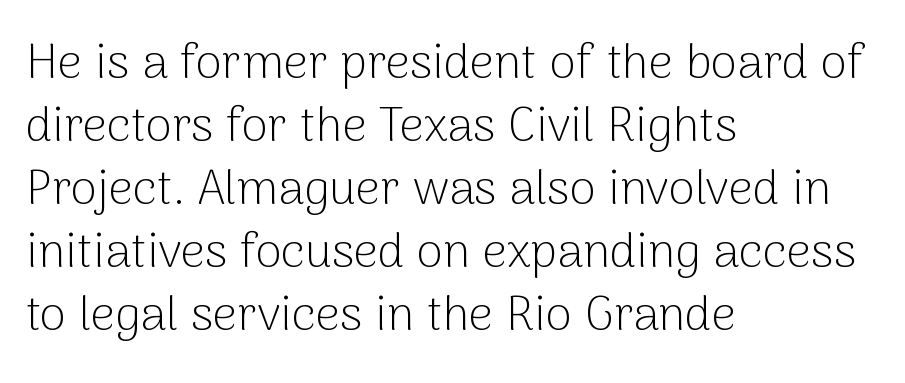
The image shows 48 px light sans-serif type, upright; set left-aligned, normal line spacing (1.31x), normal letter spacing, not underlined; low stroke contrast and a medium x-height.
